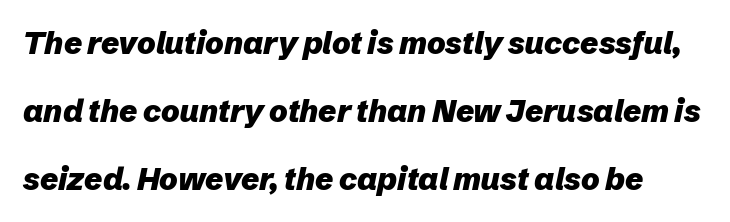
{"italic": "yes", "lean": "right", "slant_degrees": 12, "bold": "yes", "weight": "heavy", "width": "normal", "stroke_contrast": "low", "x_height": "medium", "monospaced": "no", "underline": "no", "line_spacing": "loose", "line_spacing_ratio": 2.2, "letter_spacing": "normal", "letter_spacing_em": 0.0, "glyph_px": 31}
